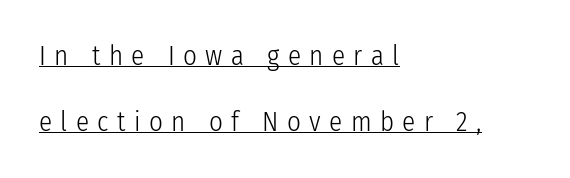
The image shows 27 px text type, upright; set left-aligned, loose line spacing (2.43x), unusually wide letter spacing (+0.31 em), underlined.
